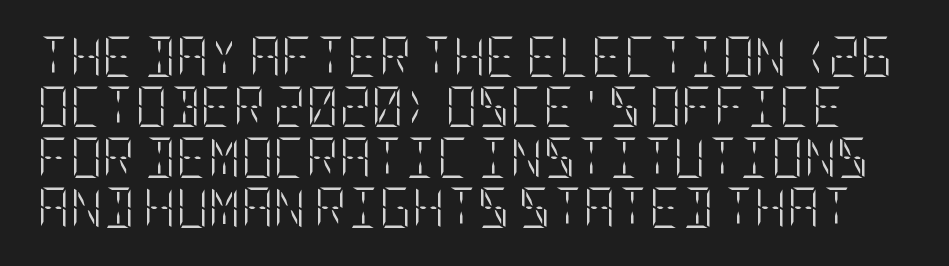
The gap between lines stays unmarked. Counters stay open thanks to moderate or lighter strokes. Style check: upright. Successive baselines arrive at the customary interval. The line texture is even and compact thanks to regular tracking.
